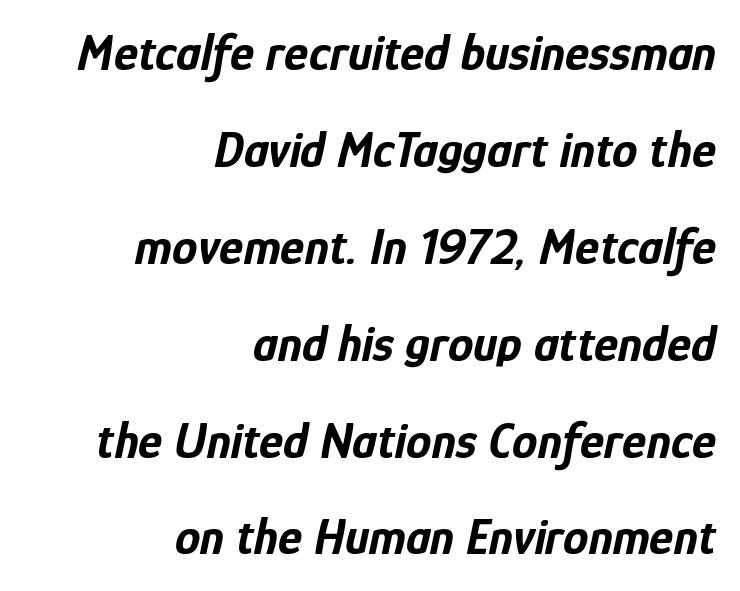
Q: Is the text bold? A: Yes.
Q: Is the text italic (slanted)? A: Yes, it leans right by about 12 degrees.
Q: Is the text underlined? A: No.
Q: How is the paragraph aligned? A: Right-aligned.
Q: Is the spacing between letters normal or unusually wide? A: Normal.
Q: Is the spacing between lines tight, normal or loose? A: Loose.
Q: Width (condensed, normal, or wide)? A: Condensed.
Q: Stroke contrast? A: Low.
Q: x-height? A: Medium.
Q: Monospaced? A: No.
